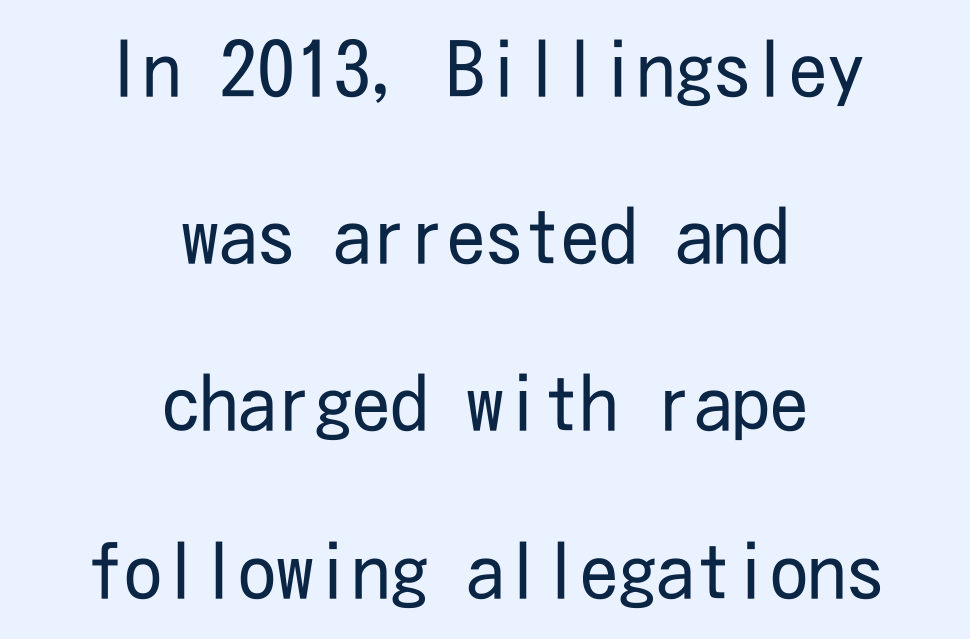
A typesetter would call this leading open, well beyond the default. Letters rest on an invisible, unmarked baseline. Weight class: somewhere from thin through regular. The lettering holds an erect, upright posture throughout. How are the letters spaced? Ordinarily, with no added tracking.
